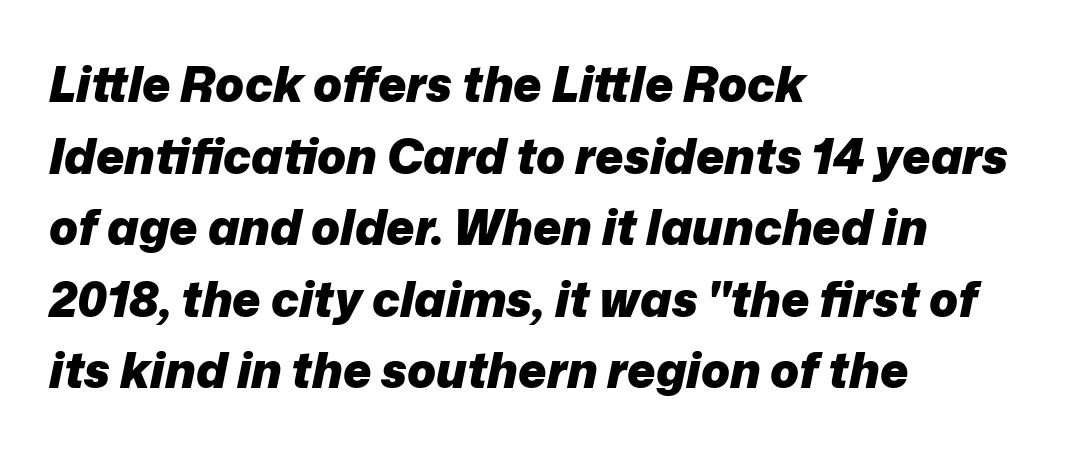
Q: Is the text bold? A: Yes.
Q: Is the text italic (slanted)? A: Yes, it leans right by about 12 degrees.
Q: Is the text underlined? A: No.
Q: How is the paragraph aligned? A: Left-aligned.
Q: Is the spacing between letters normal or unusually wide? A: Normal.
Q: Is the spacing between lines tight, normal or loose? A: Normal.
Q: Width (condensed, normal, or wide)? A: Normal.
Q: Stroke contrast? A: Low.
Q: x-height? A: Medium.
Q: Monospaced? A: No.
